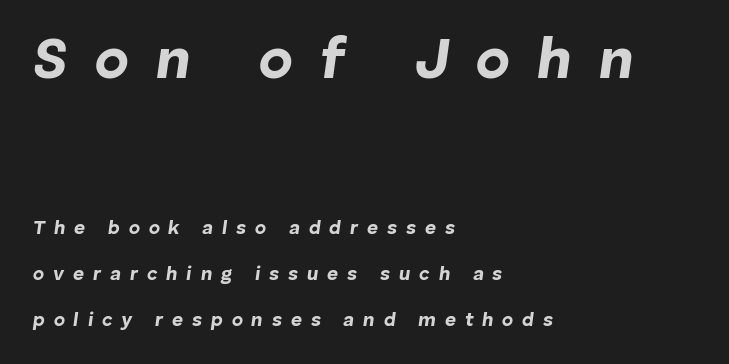
{"italic": "yes", "lean": "right", "slant_degrees": 8, "bold": "yes", "weight": "bold", "width": "normal", "stroke_contrast": "low", "x_height": "medium", "monospaced": "no", "underline": "no", "align": "left", "line_spacing": "loose", "line_spacing_ratio": 2.41, "letter_spacing": "wide", "letter_spacing_em": 0.47, "larger_block": "first", "size_ratio": 3.05, "glyph_px": 58}
